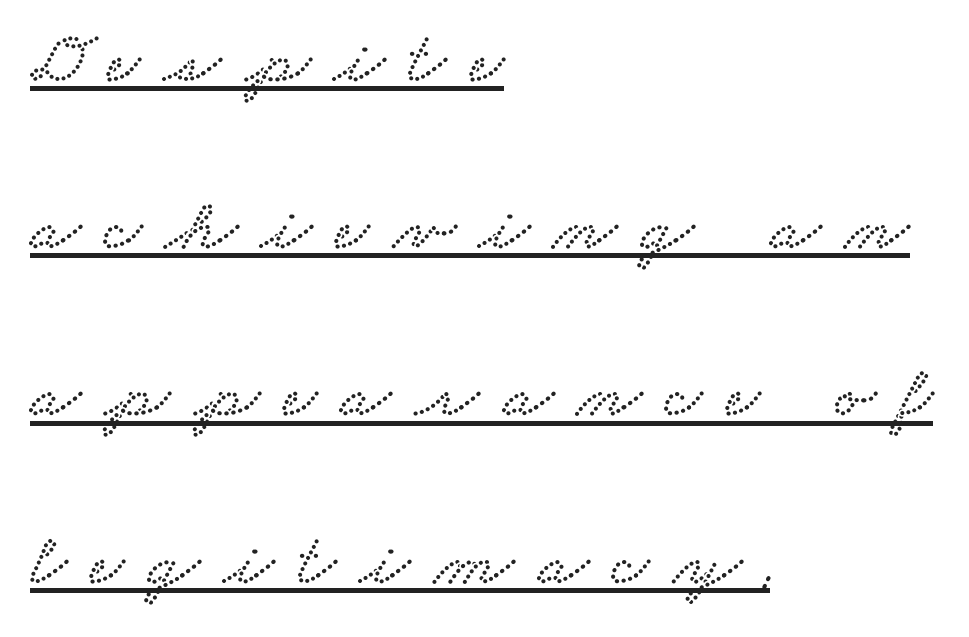
{"serif": "yes", "width": "wide", "stroke_contrast": "low", "x_height": "small", "monospaced": "no", "underline": "yes", "align": "left", "line_spacing": "loose", "line_spacing_ratio": 2.26, "letter_spacing": "wide", "letter_spacing_em": 0.32, "glyph_px": 74}
